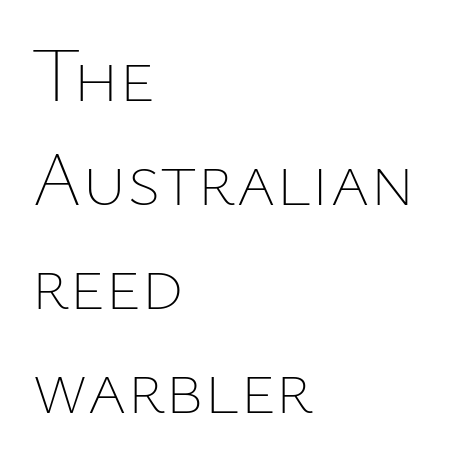
The image shows 76 px thin type, upright; set left-aligned, normal line spacing (1.37x), normal letter spacing, not underlined; low stroke contrast and a medium x-height.
